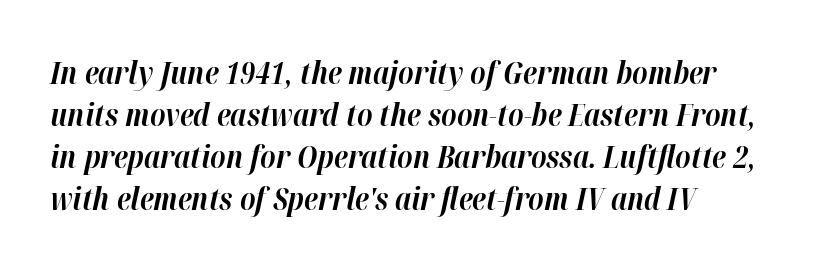
Q: Is the text bold? A: Yes.
Q: Is the text italic (slanted)? A: Yes, it leans right by about 12 degrees.
Q: Is the text underlined? A: No.
Q: How is the paragraph aligned? A: Left-aligned.
Q: Is the spacing between letters normal or unusually wide? A: Normal.
Q: Is the spacing between lines tight, normal or loose? A: Normal.
Q: Width (condensed, normal, or wide)? A: Normal.
Q: Stroke contrast? A: High.
Q: x-height? A: Medium.
Q: Monospaced? A: No.
